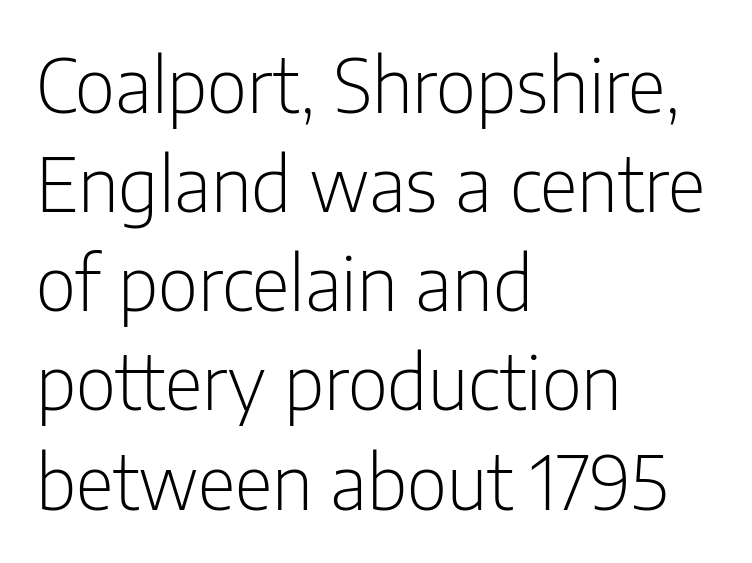
Short note: letters normally spaced. The passage shown is typed in a proportional face where columns would drift. When letters stand straight like this, we call the style roman or upright. Horizontally, the lines are justified to the leading edge only. These glyphs show unthickened strokes, regular width or finer.
